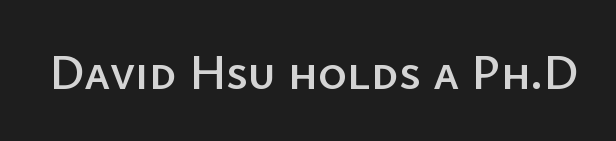
Q: Is the text italic (slanted)? A: No, it is upright.
Q: Is the typeface a serif or a sans-serif typeface? A: Sans-serif.
Q: Is the text underlined? A: No.
Q: Is the spacing between letters normal or unusually wide? A: Normal.
Q: Width (condensed, normal, or wide)? A: Normal.
Q: Stroke contrast? A: Low.
Q: x-height? A: Medium.
Q: Monospaced? A: No.
